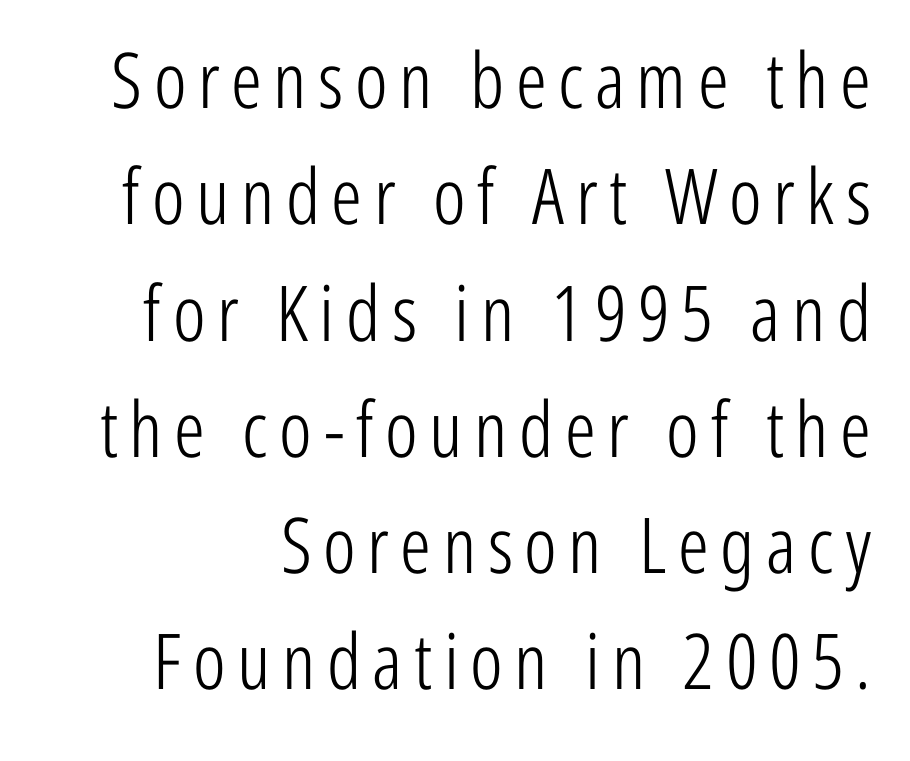
The image shows 77 px light, condensed sans-serif type, upright; set normal line spacing (1.51x), not underlined; low stroke contrast and a medium x-height.
